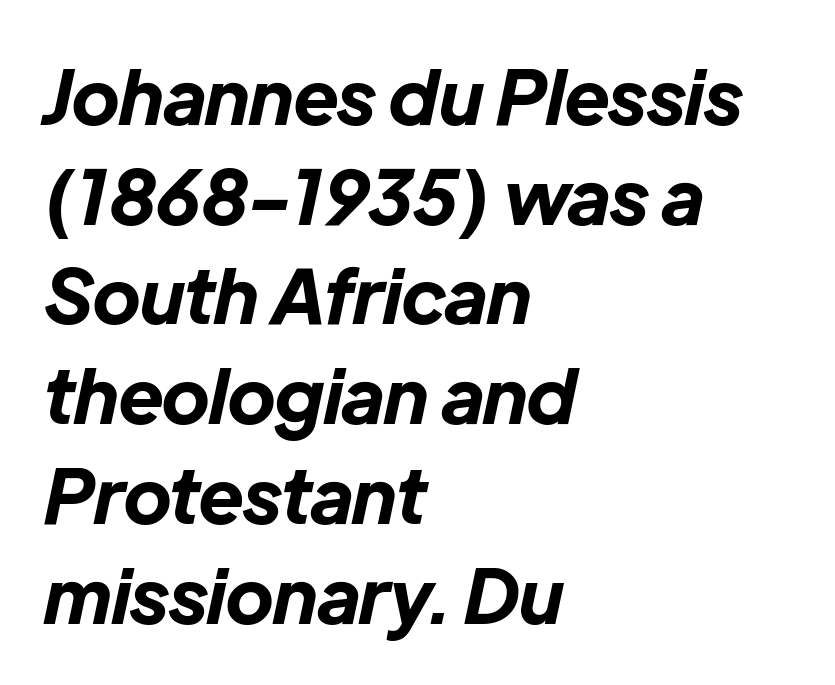
The image shows 75 px bold type, italic (leaning right); set left-aligned, normal line spacing (1.33x), normal letter spacing, not underlined; low stroke contrast and a medium x-height.
